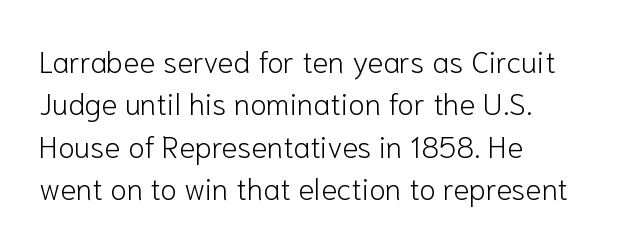
{"serif": "no", "italic": "no", "bold": "no", "weight": "light", "width": "normal", "stroke_contrast": "low", "x_height": "medium", "monospaced": "no", "underline": "no", "align": "left", "line_spacing": "normal", "line_spacing_ratio": 1.41, "letter_spacing": "normal", "letter_spacing_em": 0.0, "glyph_px": 30}
